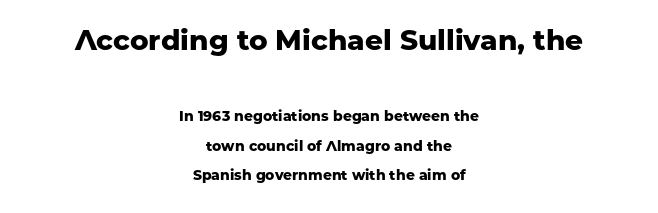
Q: Is the text bold? A: Yes.
Q: Is the text italic (slanted)? A: No, it is upright.
Q: Is the typeface a serif or a sans-serif typeface? A: Sans-serif.
Q: Is the text underlined? A: No.
Q: How is the paragraph aligned? A: Centered.
Q: Is the spacing between letters normal or unusually wide? A: Normal.
Q: Is the spacing between lines tight, normal or loose? A: Loose.
Q: Which block of text is set in a larger size, the first (top) or the second (bottom)? A: The first (top) one.
Q: Width (condensed, normal, or wide)? A: Normal.
Q: Stroke contrast? A: Low.
Q: x-height? A: Medium.
Q: Monospaced? A: No.
